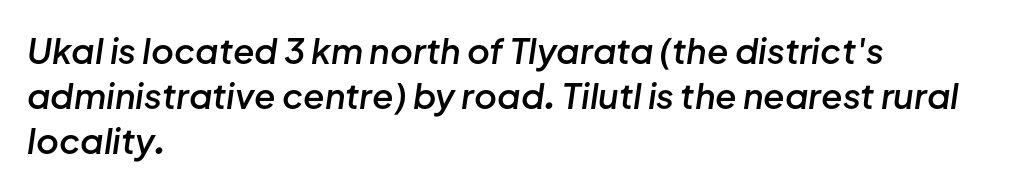
The image shows 35 px semibold type, italic (leaning right); set left-aligned, normal line spacing (1.29x), normal letter spacing, not underlined; low stroke contrast and a medium x-height.
